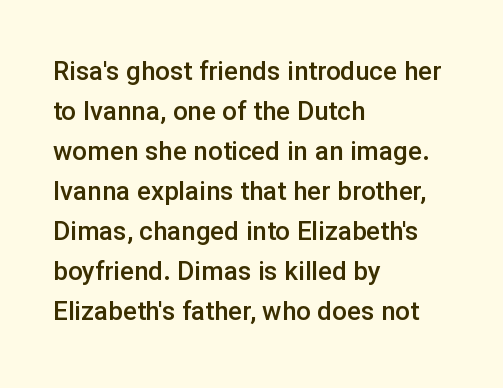
Leading matches the norm, producing a regular column. The passage is arranged the way most books set body copy — flush left. Anything drawn beneath the words? Only blank space. Typesetter's note: demi weight, one step under bold.
